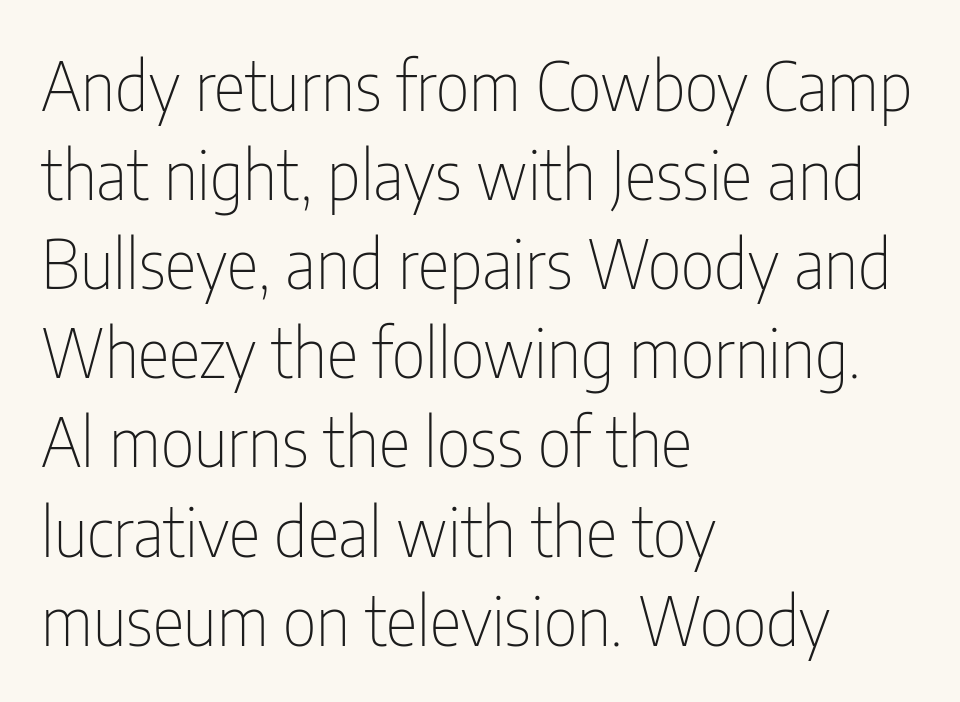
{"serif": "no", "italic": "no", "bold": "no", "weight": "thin", "width": "condensed", "stroke_contrast": "low", "x_height": "medium", "monospaced": "no", "underline": "no", "align": "left", "line_spacing": "normal", "line_spacing_ratio": 1.33, "letter_spacing": "normal", "letter_spacing_em": 0.0, "glyph_px": 67}
